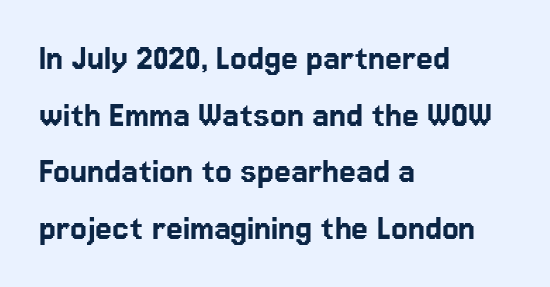
Inter-character spacing is left at the font's built-in metrics. The designer went with a sans here, leaving each stem footless. Is the block centered? No — it sits flush against the left margin. Italic: no, the glyphs are upright roman.
